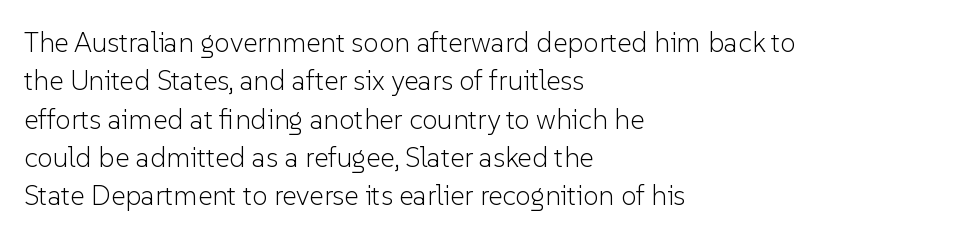
Casual observation: everything's shoved over to the left. Stroke mass is kept to a normal reading level or below. The letterforms sit shoulder to shoulder at normal distance. How would I describe the line gaps? Plain and ordinary. A roman cut, with each character standing at attention. Do the characters align in a grid? No, the font is proportional.
